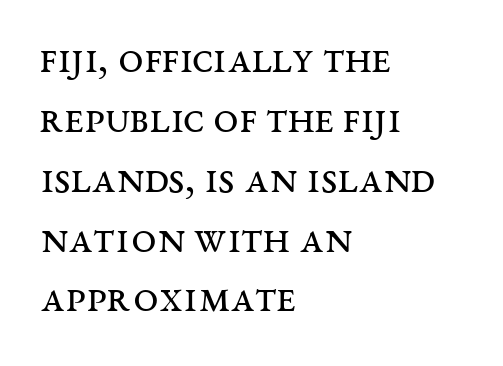
A serif font was chosen for this passage. A classic flush-left, rag-right setting is used for this passage. Note the varied advance widths — an 'i' is clearly narrower than an 'm'. Plain, unruled lines of type. No extra tracking has been applied to these lines.
